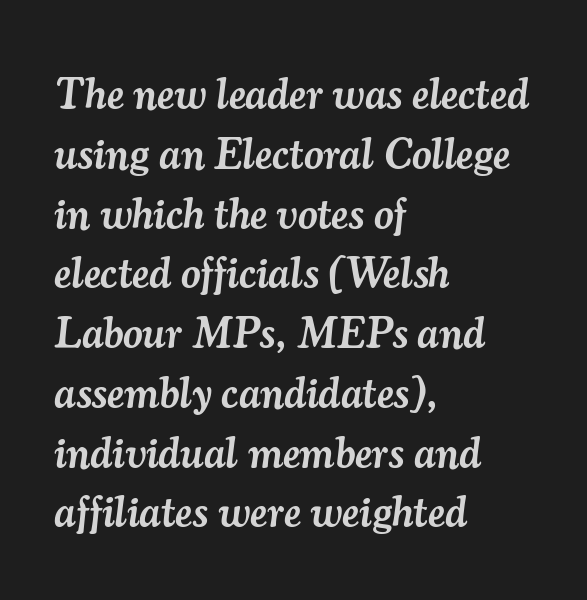
Q: Is the text bold? A: Semi-bold.
Q: Is the text italic (slanted)? A: Yes, it leans right by about 7 degrees.
Q: Is the typeface a serif or a sans-serif typeface? A: Serif.
Q: Is the text underlined? A: No.
Q: How is the paragraph aligned? A: Left-aligned.
Q: Is the spacing between letters normal or unusually wide? A: Normal.
Q: Is the spacing between lines tight, normal or loose? A: Normal.
Q: Width (condensed, normal, or wide)? A: Normal.
Q: Stroke contrast? A: Medium.
Q: x-height? A: Small.
Q: Monospaced? A: No.
